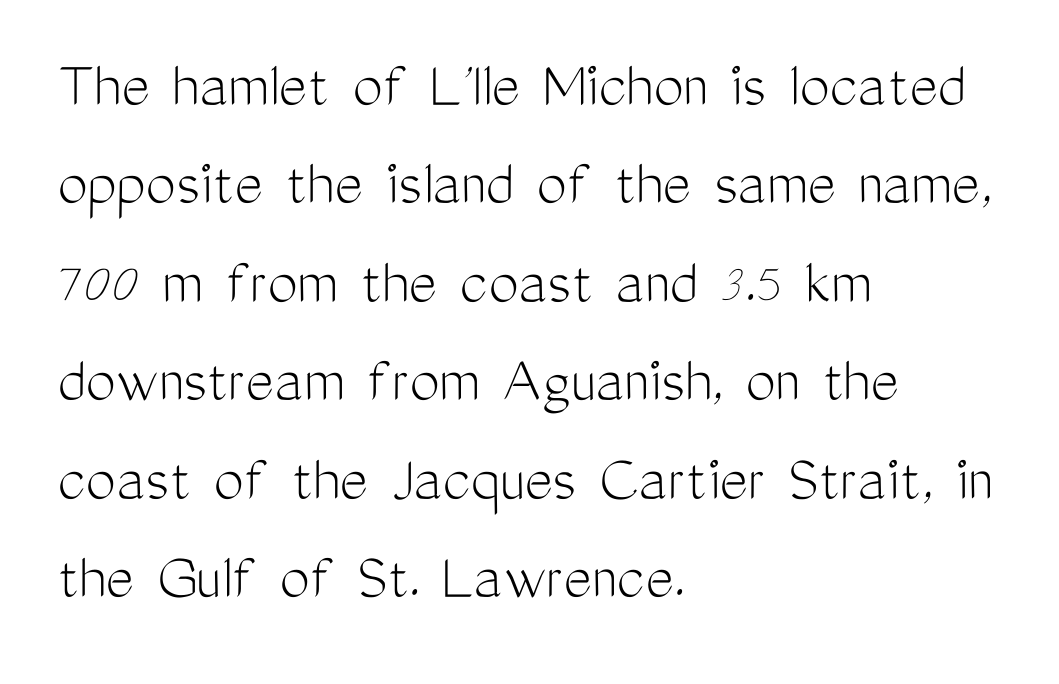
Q: Is the text bold? A: No.
Q: Is the text italic (slanted)? A: No, it is upright.
Q: Is the typeface a serif or a sans-serif typeface? A: Sans-serif.
Q: Is the text underlined? A: No.
Q: How is the paragraph aligned? A: Left-aligned.
Q: Is the spacing between letters normal or unusually wide? A: Normal.
Q: Is the spacing between lines tight, normal or loose? A: Normal.
Q: Width (condensed, normal, or wide)? A: Condensed.
Q: Stroke contrast? A: Medium.
Q: x-height? A: Medium.
Q: Monospaced? A: No.
